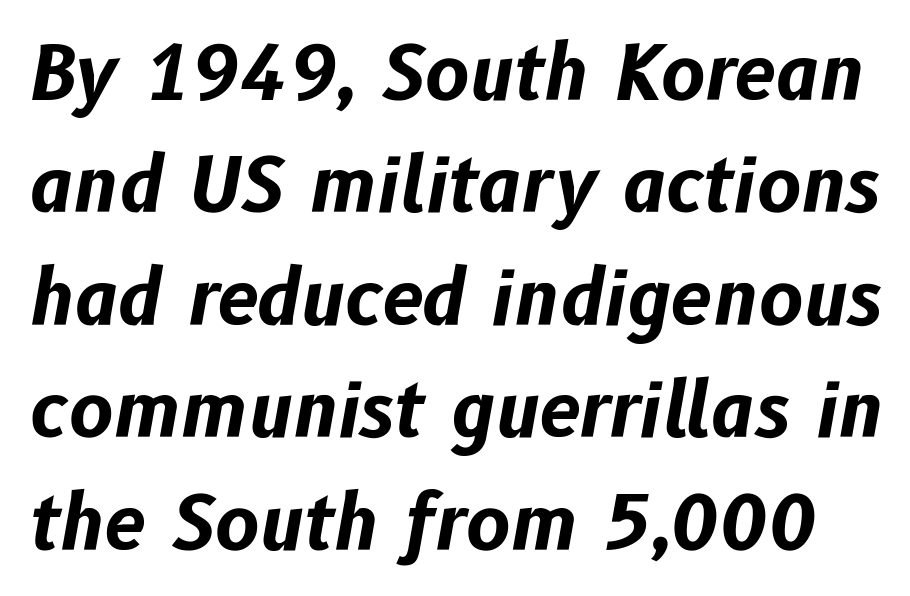
You could call the tracking neutral — neither tight nor loose. The font's italic variant was chosen for this text. The words here are not underlined. The leading is moderate, giving the passage an even texture. Spacing verdict: proportional, widths tailored to each character.
